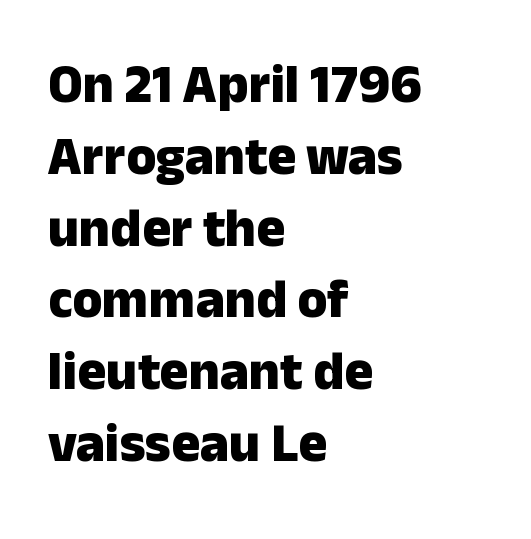
The image shows 54 px heavy sans-serif type, upright; set left-aligned, normal line spacing (1.33x), normal letter spacing, not underlined; low stroke contrast and a medium x-height.
